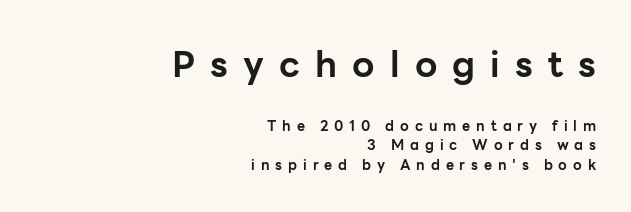
The glyphs in this specimen are sans serif. Lines of text with bare space underneath. The designer gave the opening block more size than the closing block. The type sits square on the baseline with zero lean. Think of a printed novel: that variable character pitch is what you see here.
